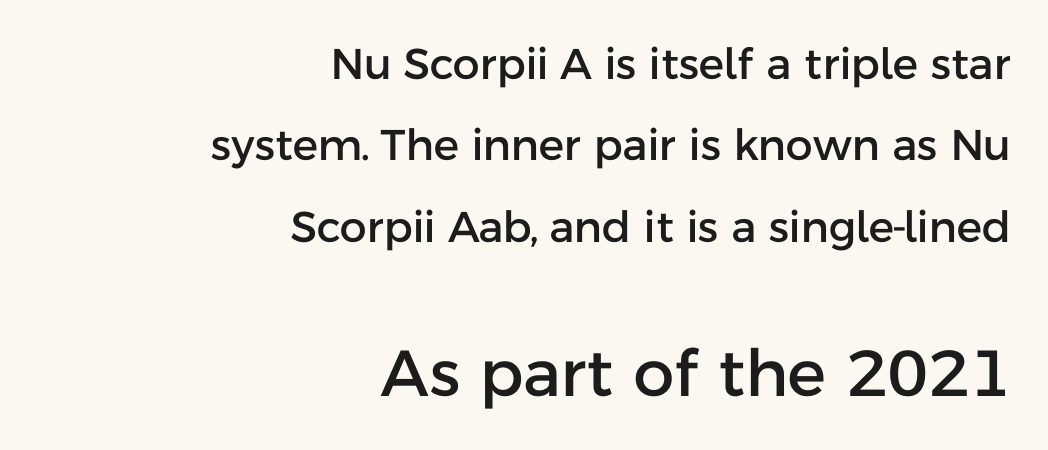
{"serif": "no", "italic": "no", "width": "normal", "stroke_contrast": "low", "x_height": "medium", "monospaced": "no", "underline": "no", "align": "right", "line_spacing_ratio": 1.89, "letter_spacing": "normal", "letter_spacing_em": 0.0, "larger_block": "second", "size_ratio": 1.51, "glyph_px": 65}
